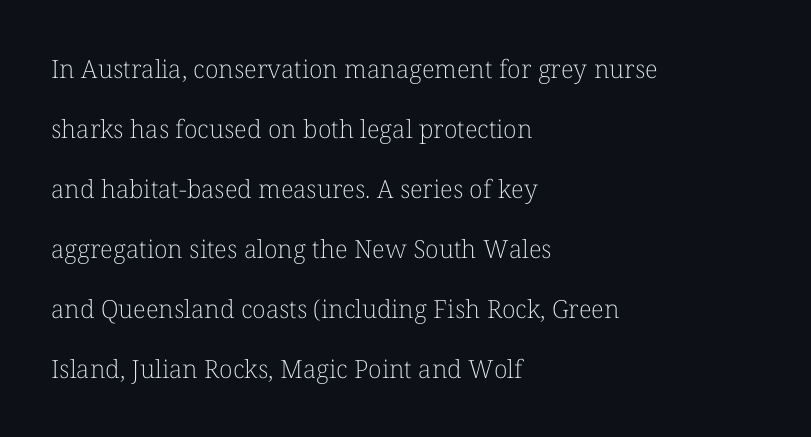
Q: Is the text bold? A: No.
Q: Is the text italic (slanted)? A: No, it is upright.
Q: Is the text underlined? A: No.
Q: How is the paragraph aligned? A: Left-aligned.
Q: Is the spacing between letters normal or unusually wide? A: Normal.
Q: Is the spacing between lines tight, normal or loose? A: Loose.
